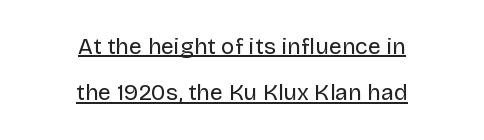
The image shows 23 px text type, upright; set centered, loose line spacing (2.02x), normal letter spacing, underlined.
